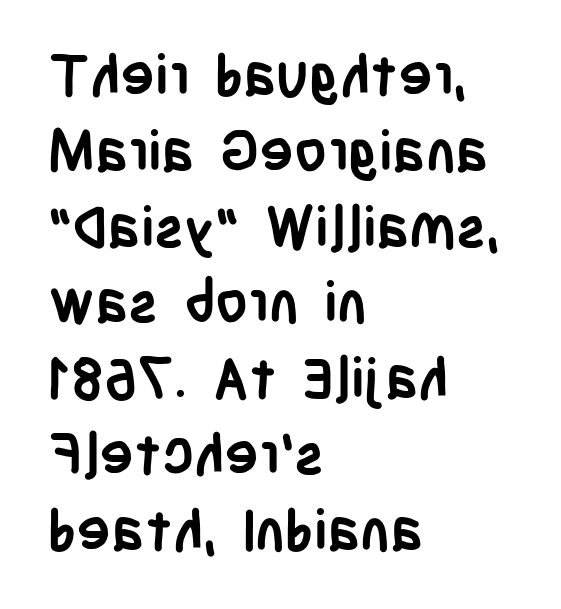
{"serif": "no", "italic": "no", "bold": "yes", "weight": "semibold", "width": "condensed", "stroke_contrast": "low", "x_height": "large", "monospaced": "no", "underline": "no", "align": "left", "line_spacing": "normal", "line_spacing_ratio": 1.33, "letter_spacing": "normal", "letter_spacing_em": 0.0, "glyph_px": 57}
